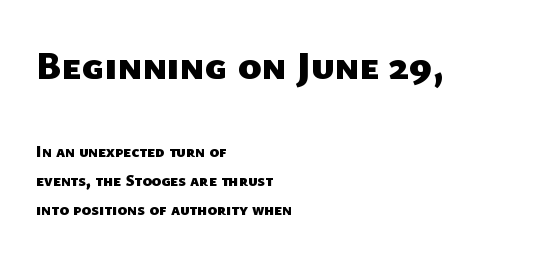
{"serif": "no", "bold": "yes", "weight": "heavy", "width": "normal", "stroke_contrast": "low", "x_height": "medium", "monospaced": "no", "underline": "no", "align": "left", "line_spacing_ratio": 1.81, "letter_spacing": "normal", "letter_spacing_em": 0.0, "larger_block": "first", "size_ratio": 2.5, "glyph_px": 40}
